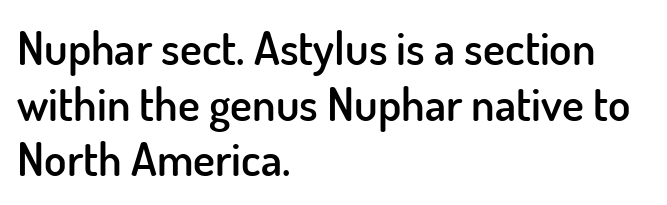
{"serif": "no", "italic": "no", "bold": "semi", "weight": "semibold", "width": "normal", "stroke_contrast": "low", "x_height": "small", "monospaced": "no", "underline": "no", "align": "left", "line_spacing_ratio": 1.21, "letter_spacing": "normal", "letter_spacing_em": 0.0, "glyph_px": 46}
